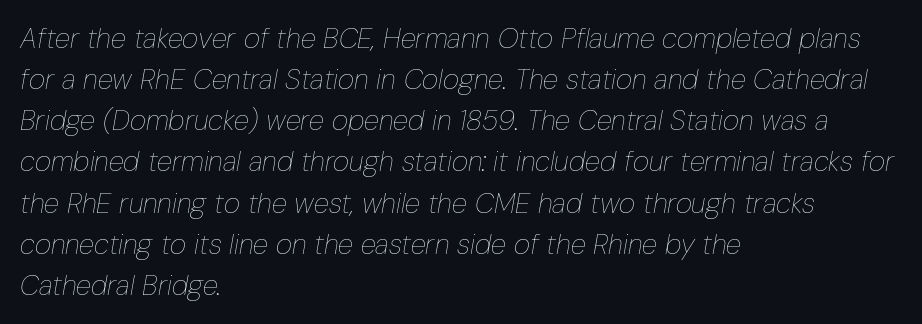
{"italic": "yes", "lean": "right", "slant_degrees": 10, "bold": "no", "weight": "thin", "width": "condensed", "stroke_contrast": "low", "x_height": "medium", "monospaced": "no", "underline": "no", "align": "left", "line_spacing": "normal", "line_spacing_ratio": 1.47, "letter_spacing": "normal", "letter_spacing_em": 0.0, "glyph_px": 28}
